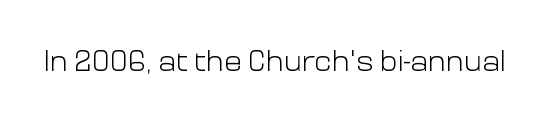
You can tell it's not italic because the verticals are truly vertical. Descender tails drop into unmarked territory. This is sans-serif lettering, the kind often seen on screens and signage. The passage shown is typed in a proportional face where columns would drift. Bold? No — there's no thickening of the strokes.
